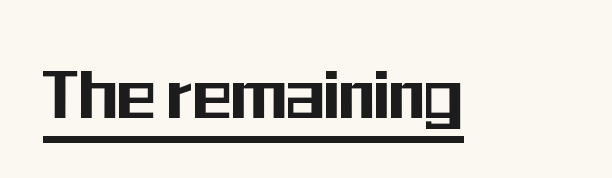
A rule runs beneath these lines of type. The passage shown has conventional tracking throughout. The glyphs in this specimen are sans serif. Italic? Not at all — the glyphs are vertical. Looks like regular typesetting: each glyph gets only the width it needs.
